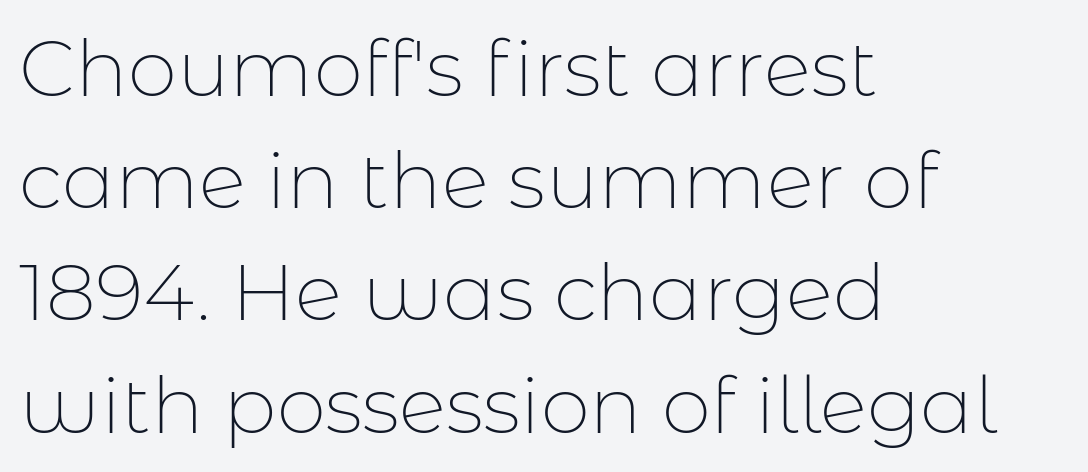
The image shows 79 px thin sans-serif type, upright; set left-aligned, normal line spacing (1.42x), normal letter spacing, not underlined; low stroke contrast and a medium x-height.
